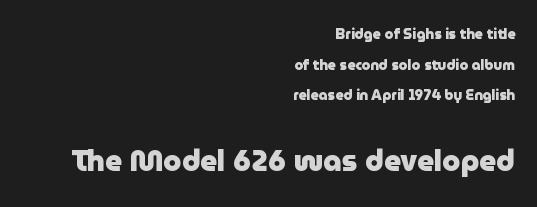
Is the block centered? No — it sits flush against the right margin. Baseline-to-baseline distance is far greater than the letter height. These lines were composed using upright roman letters. Each letter's strokes conclude bluntly, with no projecting serifs. Size hierarchy here favors the trailing block over the leading one. Characters follow at the spacing the type designer built in.
